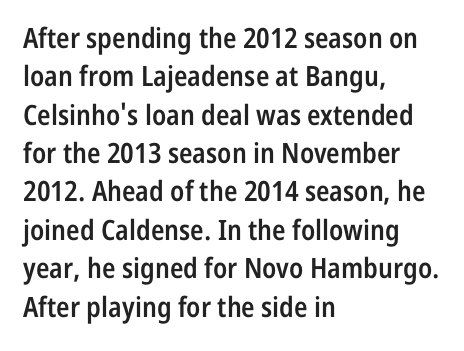
The designer left line spacing at the default. Nope, no serifs anywhere on these letters. Anything drawn beneath the words? Only blank space. Tracking value appears to be zero — textbook default spacing. Note the varied advance widths — an 'i' is clearly narrower than an 'm'.
